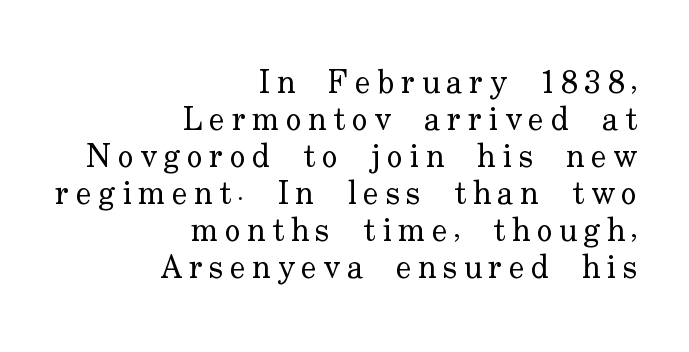
The image shows 33 px regular-weight serif type, upright; set right-aligned, tight line spacing (1.12x), unusually wide letter spacing (+0.2 em), not underlined; low stroke contrast and a small x-height.
